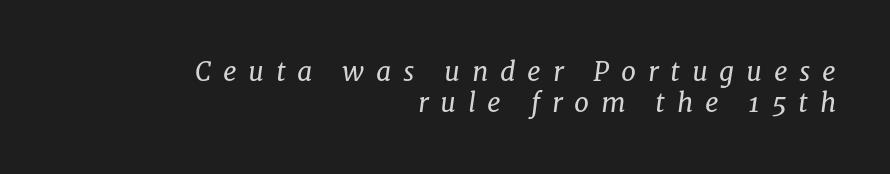
Q: Is the text bold? A: No.
Q: Is the text italic (slanted)? A: Yes, it leans right by about 8 degrees.
Q: Is the text underlined? A: No.
Q: How is the paragraph aligned? A: Right-aligned.
Q: Is the spacing between letters normal or unusually wide? A: Unusually wide.
Q: Is the spacing between lines tight, normal or loose? A: Tight.
